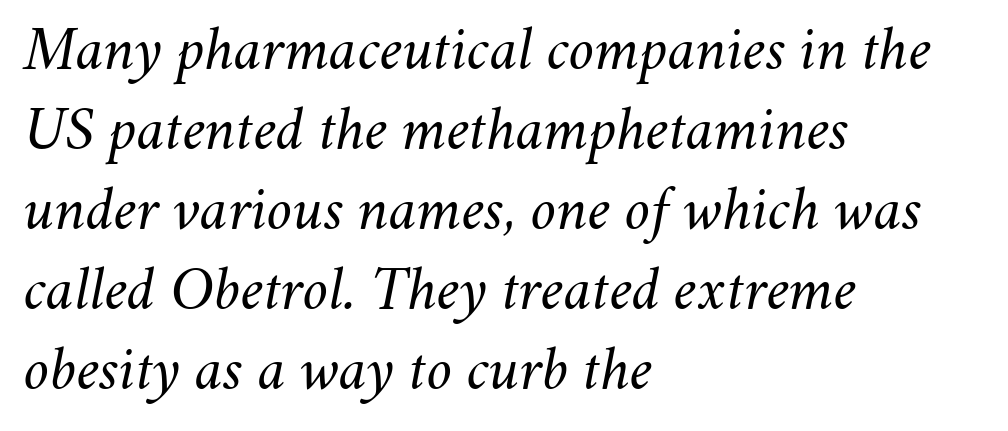
{"italic": "yes", "lean": "right", "slant_degrees": 11, "bold": "no", "weight": "regular", "width": "normal", "stroke_contrast": "medium", "x_height": "small", "monospaced": "no", "underline": "no", "align": "left", "line_spacing": "normal", "line_spacing_ratio": 1.29, "letter_spacing": "normal", "letter_spacing_em": 0.0, "glyph_px": 62}
